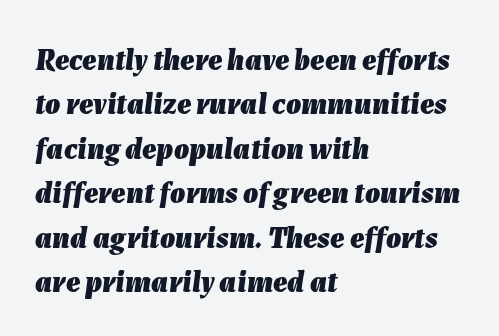
The image shows 30 px heavy type, italic (leaning right); set left-aligned, normal line spacing (1.48x), normal letter spacing, not underlined; low stroke contrast and a medium x-height.
